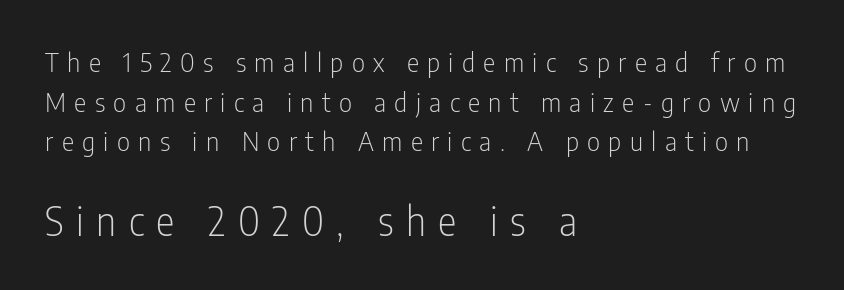
Q: Is the text bold? A: No.
Q: Is the text italic (slanted)? A: No, it is upright.
Q: Is the typeface a serif or a sans-serif typeface? A: Sans-serif.
Q: Is the text underlined? A: No.
Q: How is the paragraph aligned? A: Left-aligned.
Q: Is the spacing between letters normal or unusually wide? A: Unusually wide.
Q: Is the spacing between lines tight, normal or loose? A: Normal.
Q: Which block of text is set in a larger size, the first (top) or the second (bottom)? A: The second (bottom) one.
Q: Width (condensed, normal, or wide)? A: Condensed.
Q: Stroke contrast? A: Low.
Q: x-height? A: Medium.
Q: Monospaced? A: No.
